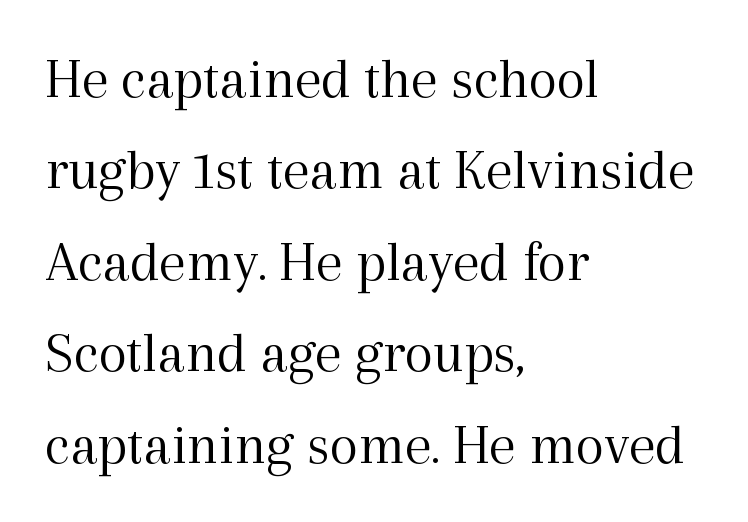
The image shows 59 px light serif type, upright; set left-aligned, normal line spacing (1.55x), normal letter spacing, not underlined; a medium x-height.
